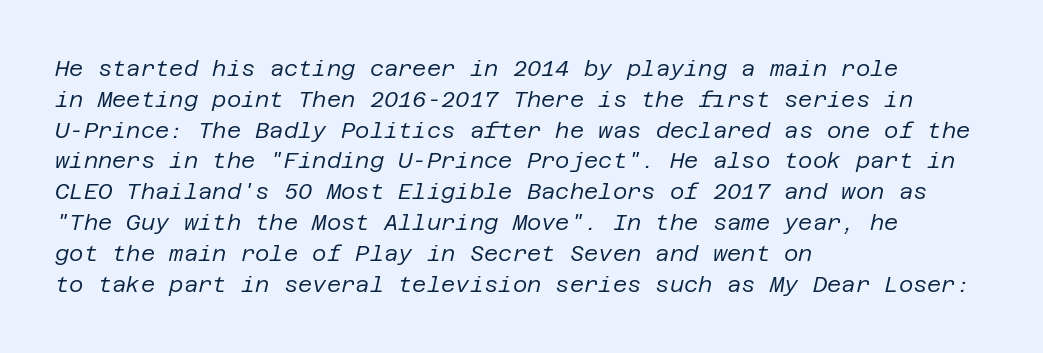
Q: Is the text bold? A: No.
Q: Is the text italic (slanted)? A: Yes, it leans right by about 12 degrees.
Q: Is the text underlined? A: No.
Q: How is the paragraph aligned? A: Left-aligned.
Q: Is the spacing between letters normal or unusually wide? A: Normal.
Q: Is the spacing between lines tight, normal or loose? A: Normal.
